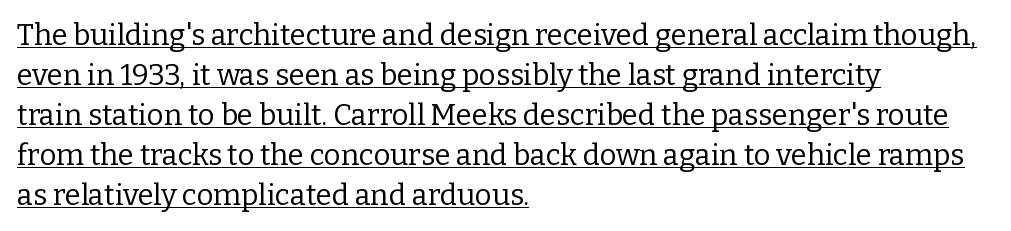
The image shows 29 px regular-weight serif type, upright; set left-aligned, normal line spacing (1.38x), normal letter spacing, underlined; low stroke contrast and a medium x-height.
